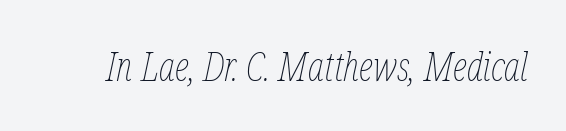
Q: Is the text bold? A: No.
Q: Is the text italic (slanted)? A: Yes, it leans right by about 12 degrees.
Q: Is the text underlined? A: No.
Q: Is the spacing between letters normal or unusually wide? A: Normal.
Q: Width (condensed, normal, or wide)? A: Condensed.
Q: Stroke contrast? A: Low.
Q: x-height? A: Medium.
Q: Monospaced? A: No.
